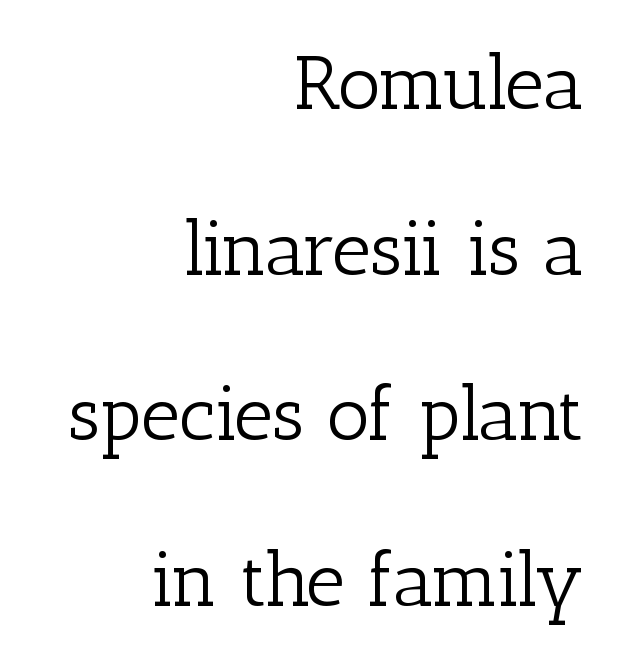
The image shows 76 px light serif type, upright; set right-aligned, loose line spacing (2.18x), normal letter spacing, not underlined; low stroke contrast and a medium x-height.
